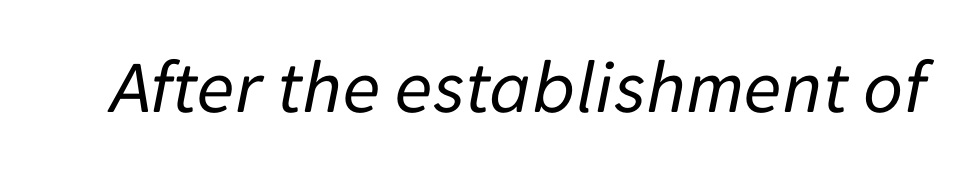
Check under the words: just untouched page. Is the type heavy? It reads as light-to-regular instead. Think of a printed novel: that variable character pitch is what you see here. Slanted lettering throughout. The rendering keeps characters at their native spacing.
